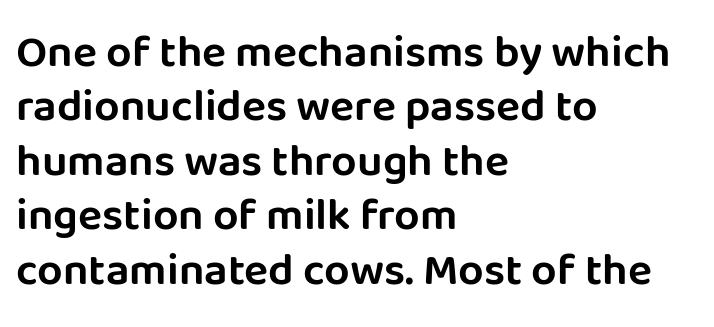
The image shows 45 px sans-serif type, upright; set left-aligned, line spacing 1.21x, normal letter spacing, not underlined; low stroke contrast and a large x-height.
